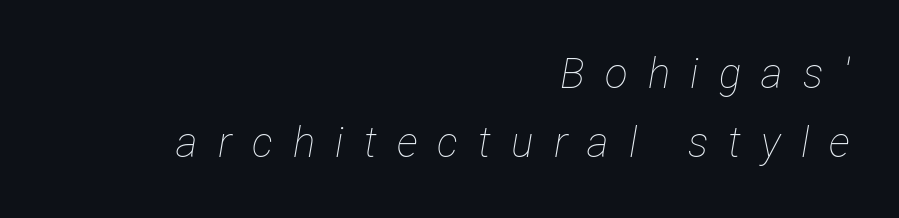
{"italic": "yes", "lean": "right", "slant_degrees": 12, "bold": "no", "weight": "thin", "width": "condensed", "stroke_contrast": "low", "x_height": "medium", "monospaced": "no", "underline": "no", "align": "right", "line_spacing": "normal", "line_spacing_ratio": 1.65, "letter_spacing": "wide", "letter_spacing_em": 0.48, "glyph_px": 42}
